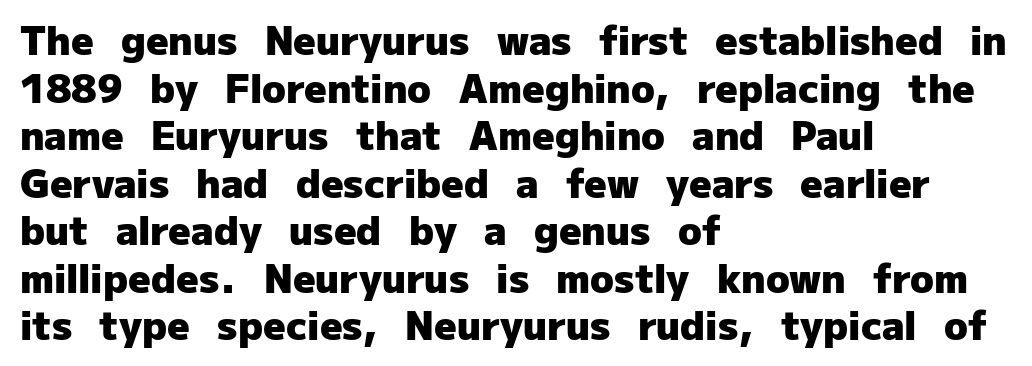
The image shows 39 px heavy sans-serif type, upright; set left-aligned, line spacing 1.22x, normal letter spacing, not underlined; low stroke contrast and a medium x-height.
